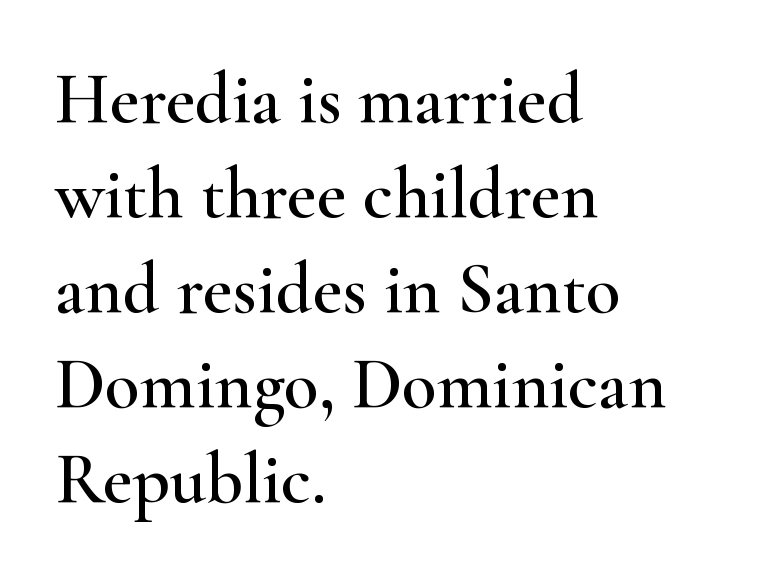
Q: Is the text italic (slanted)? A: No, it is upright.
Q: Is the typeface a serif or a sans-serif typeface? A: Serif.
Q: Is the text underlined? A: No.
Q: How is the paragraph aligned? A: Left-aligned.
Q: Is the spacing between letters normal or unusually wide? A: Normal.
Q: Is the spacing between lines tight, normal or loose? A: Normal.
Q: Width (condensed, normal, or wide)? A: Wide.
Q: Stroke contrast? A: High.
Q: x-height? A: Small.
Q: Monospaced? A: No.
